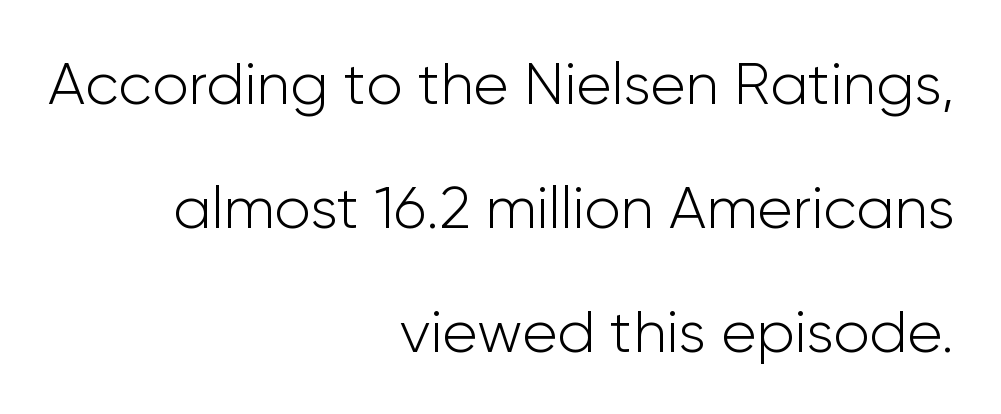
The image shows 59 px light sans-serif type, upright; set right-aligned, loose line spacing (2.1x), normal letter spacing, not underlined; low stroke contrast and a medium x-height.
